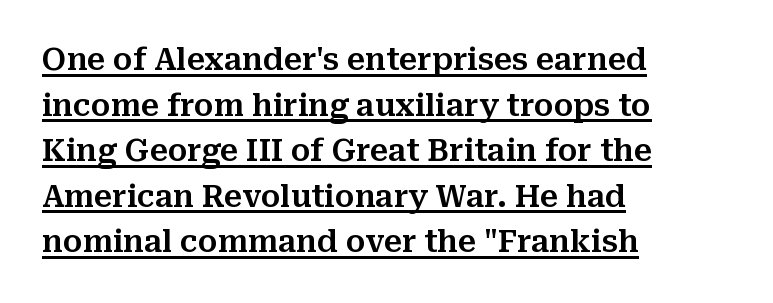
Q: Is the text italic (slanted)? A: No, it is upright.
Q: Is the typeface a serif or a sans-serif typeface? A: Serif.
Q: Is the text underlined? A: Yes.
Q: How is the paragraph aligned? A: Left-aligned.
Q: Is the spacing between letters normal or unusually wide? A: Normal.
Q: Is the spacing between lines tight, normal or loose? A: Normal.
Q: Width (condensed, normal, or wide)? A: Normal.
Q: Stroke contrast? A: Medium.
Q: x-height? A: Medium.
Q: Monospaced? A: No.
